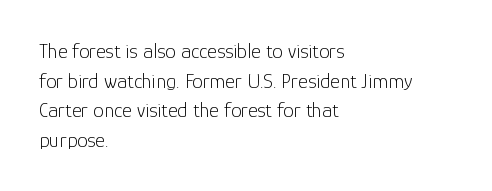
Q: Is the text bold? A: No.
Q: Is the text italic (slanted)? A: No, it is upright.
Q: Is the text underlined? A: No.
Q: How is the paragraph aligned? A: Left-aligned.
Q: Is the spacing between letters normal or unusually wide? A: Normal.
Q: Is the spacing between lines tight, normal or loose? A: Normal.
